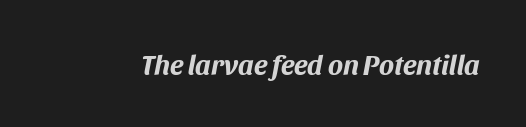
The image shows 28 px bold type, italic (leaning right); set normal letter spacing, not underlined; medium stroke contrast and a large x-height.
